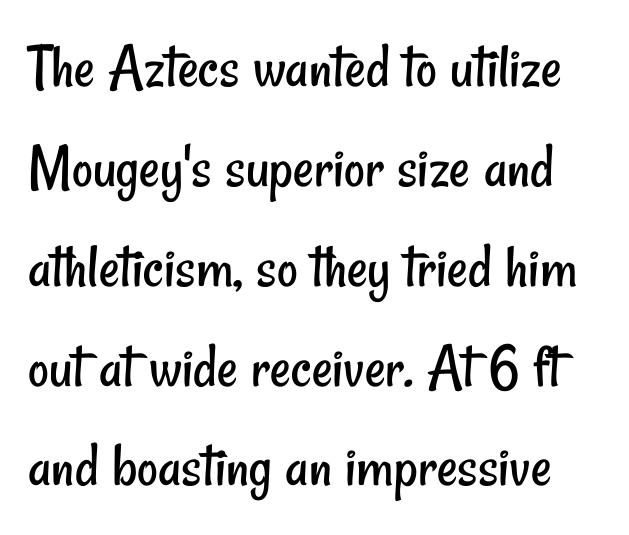
The image shows 64 px regular-weight, condensed sans-serif type; set normal line spacing (1.56x), normal letter spacing, not underlined; low stroke contrast and a small x-height.
